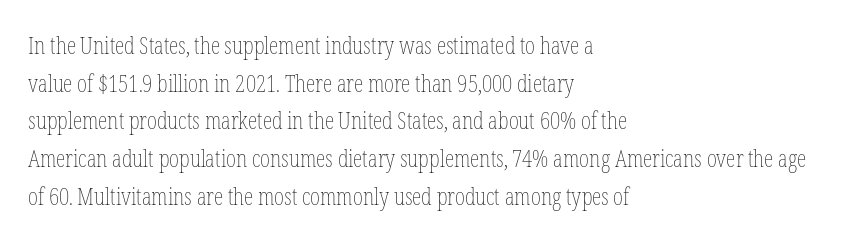
The image shows 24 px text type, upright; set left-aligned, normal line spacing (1.57x), normal letter spacing, not underlined.
